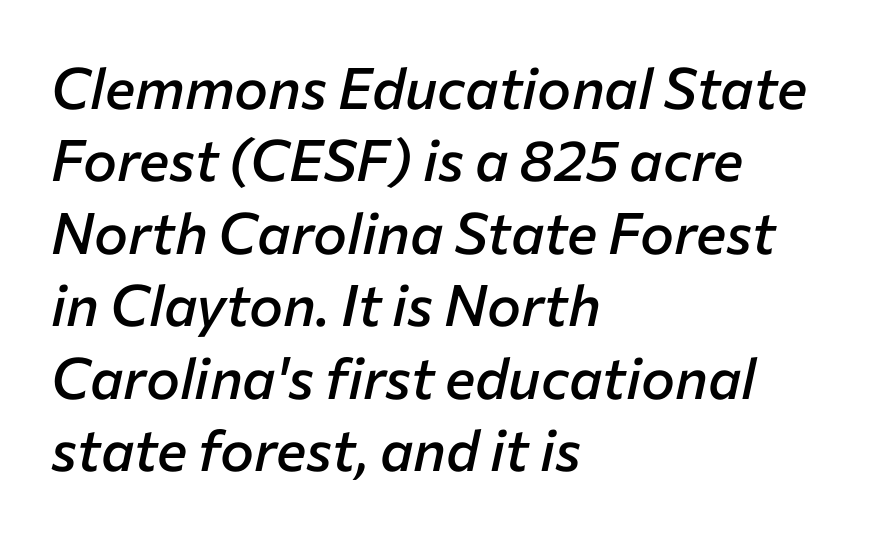
Q: Is the text bold? A: Semi-bold.
Q: Is the text italic (slanted)? A: Yes, it leans right by about 12 degrees.
Q: Is the text underlined? A: No.
Q: How is the paragraph aligned? A: Left-aligned.
Q: Is the spacing between letters normal or unusually wide? A: Normal.
Q: Is the spacing between lines tight, normal or loose? A: Normal.
Q: Width (condensed, normal, or wide)? A: Normal.
Q: Stroke contrast? A: Low.
Q: x-height? A: Medium.
Q: Monospaced? A: No.
